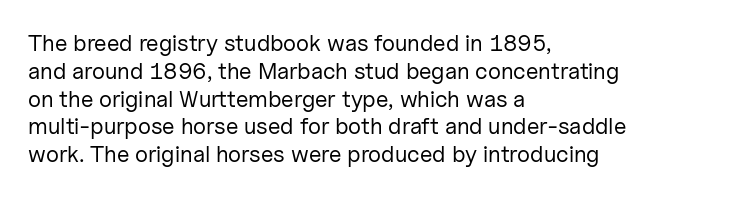
{"italic": "no", "bold": "no", "underline": "no", "align": "left", "line_spacing_ratio": 1.21, "letter_spacing": "normal", "letter_spacing_em": 0.0, "glyph_px": 23}
